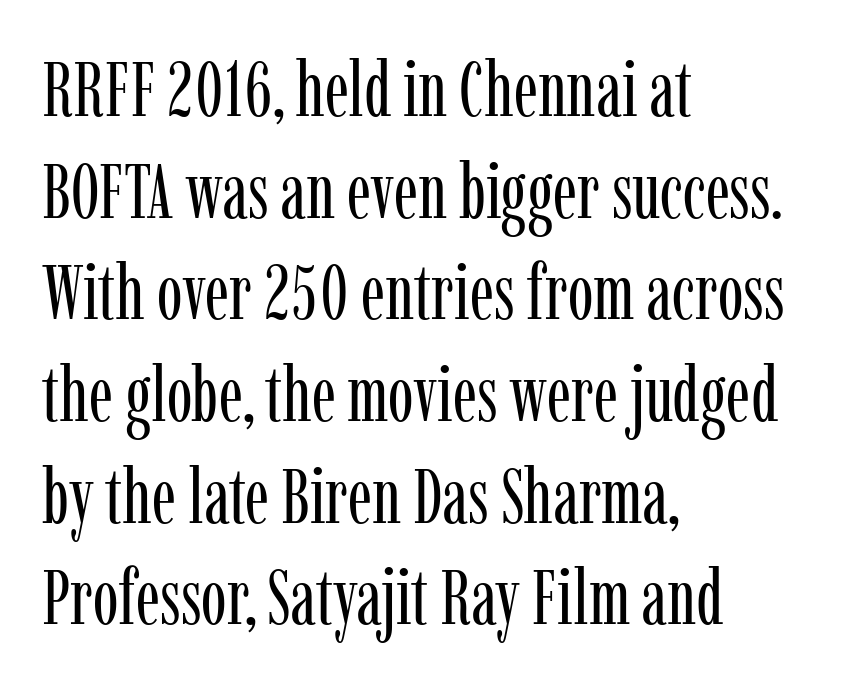
Q: Is the text bold? A: No.
Q: Is the text italic (slanted)? A: No, it is upright.
Q: Is the typeface a serif or a sans-serif typeface? A: Serif.
Q: Is the text underlined? A: No.
Q: How is the paragraph aligned? A: Left-aligned.
Q: Is the spacing between letters normal or unusually wide? A: Normal.
Q: Is the spacing between lines tight, normal or loose? A: Normal.
Q: Width (condensed, normal, or wide)? A: Condensed.
Q: Stroke contrast? A: Low.
Q: x-height? A: Medium.
Q: Monospaced? A: No.
